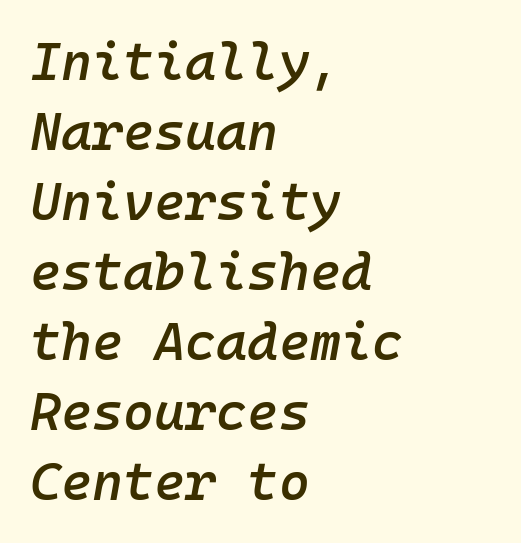
The passage shown stacks its lines at a standard gap. The typesetter chose a ragged-right arrangement here. The letters are slanted; this is an italic face. A somewhat darkened texture: the type is semibold rather than bold.
